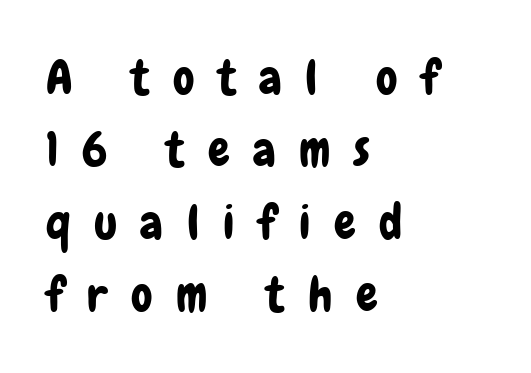
{"serif": "no", "italic": "no", "width": "condensed", "stroke_contrast": "low", "x_height": "medium", "monospaced": "no", "underline": "no", "align": "left", "line_spacing": "normal", "line_spacing_ratio": 1.51, "letter_spacing": "wide", "letter_spacing_em": 0.49, "glyph_px": 48}
